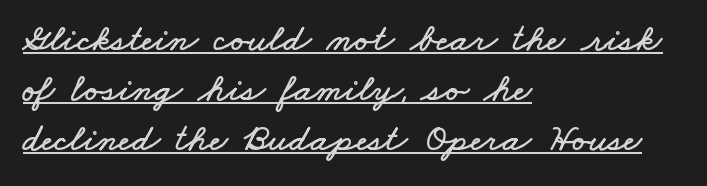
The image shows 39 px wide type; set left-aligned, normal line spacing (1.28x), normal letter spacing, underlined; low stroke contrast and a small x-height.
